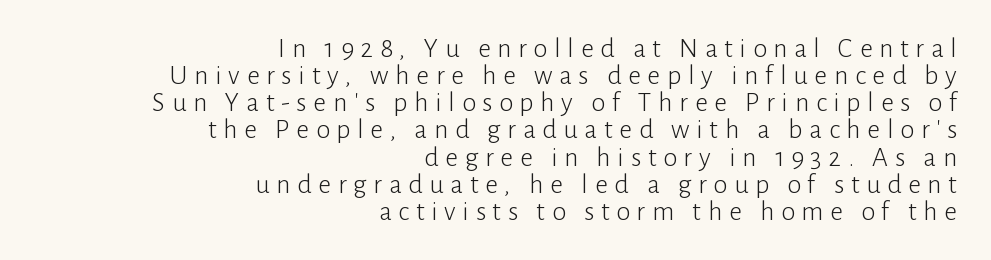
The image shows 28 px light sans-serif type, upright; set right-aligned, tight line spacing (0.97x), unusually wide letter spacing (+0.24 em), not underlined; low stroke contrast and a medium x-height.
